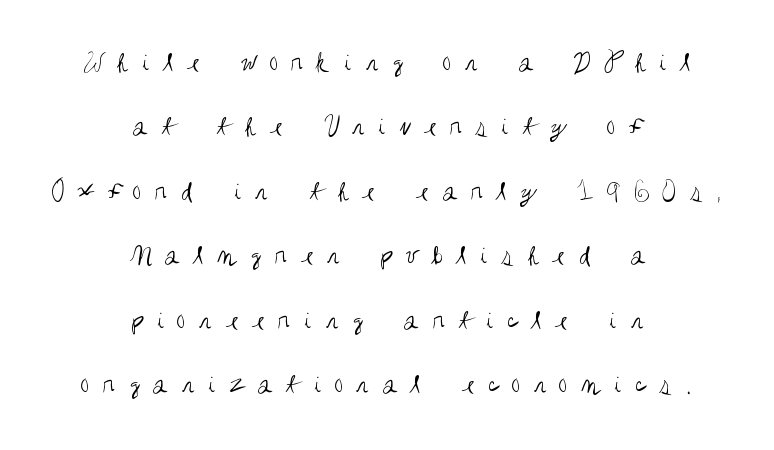
{"serif": "no", "bold": "no", "weight": "regular", "width": "condensed", "stroke_contrast": "medium", "x_height": "large", "monospaced": "no", "underline": "no", "align": "center", "line_spacing": "loose", "line_spacing_ratio": 2.22, "letter_spacing": "wide", "letter_spacing_em": 0.44, "glyph_px": 29}
